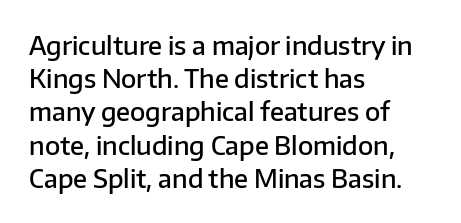
Which margin do the lines hug? The left one — the right edge is uneven. The space beneath each line is pristine and unruled. The line texture is even and compact thanks to regular tracking. Line spacing here is normal. The face used here is a semibold: visibly heavier than regular, lighter than bold.
